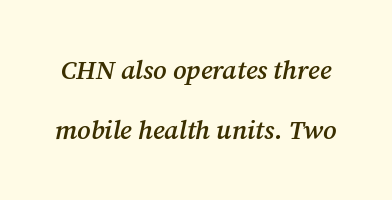
Letters rest on an invisible, unmarked baseline. Rendered with sloped, italic letterforms. Default kerning and tracking; the words read as compact shapes. Moderately thickened strokes mark this as semibold type.
